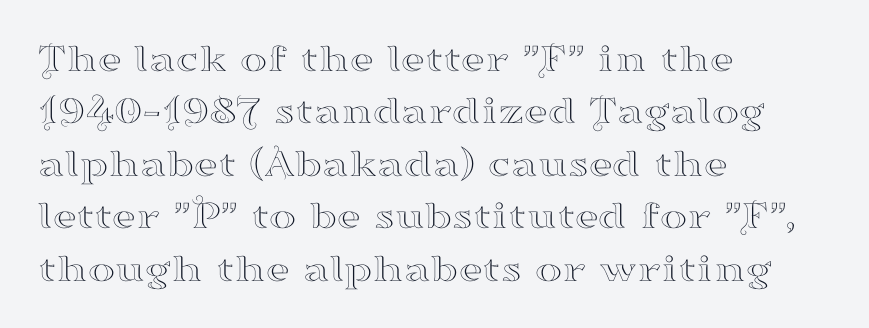
Is this a fixed-width face? No — the glyphs have proportional, varying widths. Italic? Not at all — the glyphs are vertical. Lines of text with bare space underneath. The rendering anchors every line to the left-hand side. Serif or sans? Serif — the stroke terminals have little feet.
